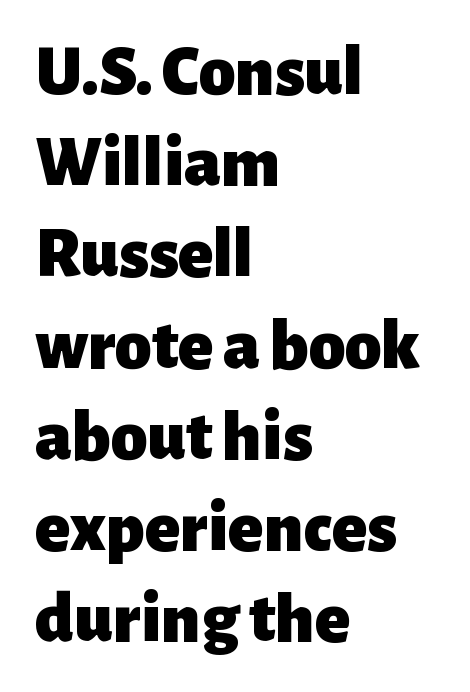
The image shows 73 px heavy sans-serif type, upright; set left-aligned, normal line spacing (1.25x), normal letter spacing, not underlined; low stroke contrast and a medium x-height.
